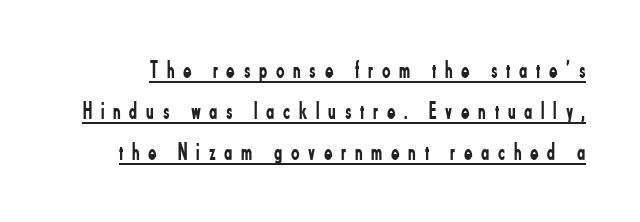
{"italic": "no", "bold": "no", "underline": "yes", "line_spacing": "normal", "line_spacing_ratio": 1.64, "letter_spacing": "wide", "letter_spacing_em": 0.35, "glyph_px": 25}
